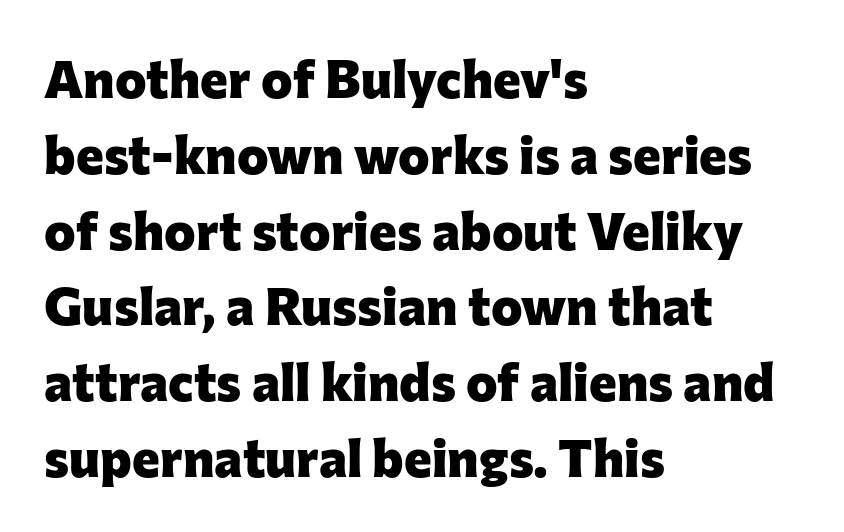
As a designer I'd log this as weight 700, bold. The words here are not underlined. In terms of leading, this rendering sits right in the middle. Inter-character spacing is left at the font's built-in metrics. The specimen reads as upright at a glance. The passage shown is typeset with a sans-serif family.
